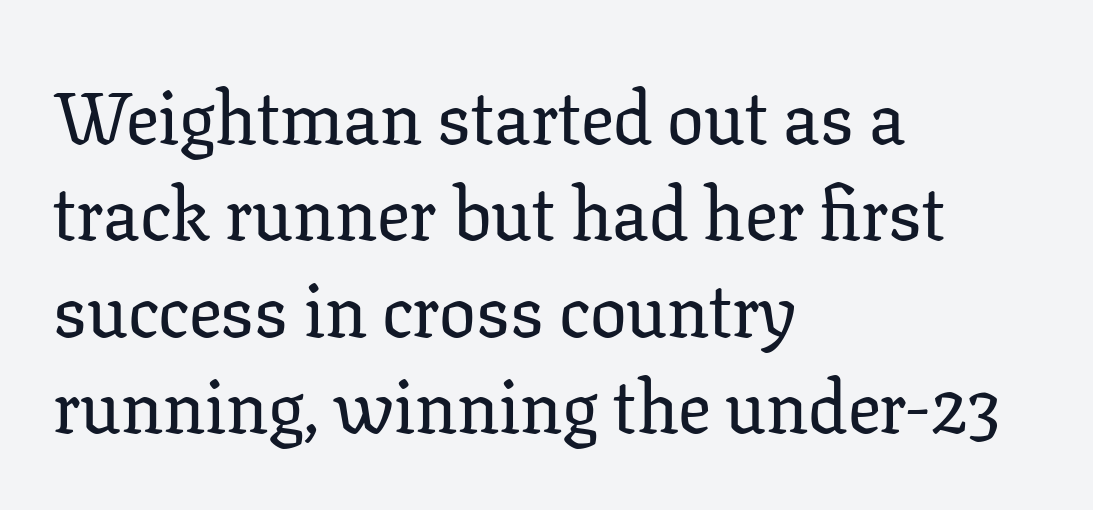
Think of a printed novel: that variable character pitch is what you see here. Posture: vertical. The face used here is seriffed, in the tradition of book romans. The rendering anchors every line to the left-hand side. Whoever set this chose a conventional vertical rhythm. Words float on clear page, feet unadorned.
